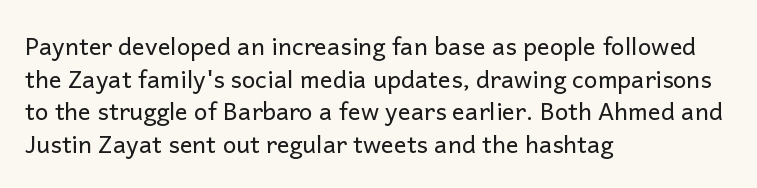
The image shows 24 px text type, upright; set left-aligned, normal line spacing (1.36x), normal letter spacing, not underlined.
